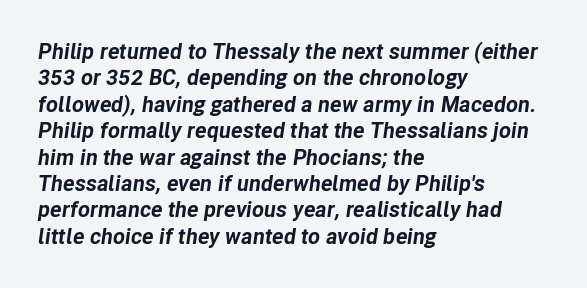
Q: Is the text bold? A: Yes.
Q: Is the text italic (slanted)? A: Yes, it leans right by about 8 degrees.
Q: Is the text underlined? A: No.
Q: How is the paragraph aligned? A: Left-aligned.
Q: Is the spacing between letters normal or unusually wide? A: Normal.
